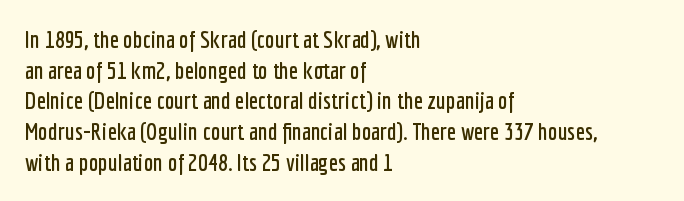
{"italic": "no", "underline": "no", "align": "left", "line_spacing": "normal", "line_spacing_ratio": 1.28, "letter_spacing": "normal", "letter_spacing_em": 0.0, "glyph_px": 24}
